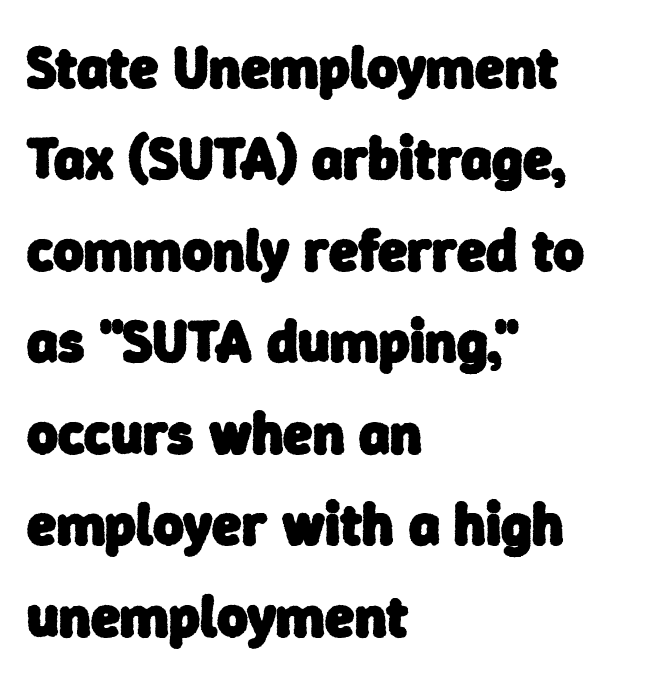
Q: Is the text bold? A: Yes.
Q: Is the typeface a serif or a sans-serif typeface? A: Sans-serif.
Q: Is the text underlined? A: No.
Q: How is the paragraph aligned? A: Left-aligned.
Q: Is the spacing between letters normal or unusually wide? A: Normal.
Q: Is the spacing between lines tight, normal or loose? A: Normal.
Q: Width (condensed, normal, or wide)? A: Normal.
Q: Stroke contrast? A: Low.
Q: x-height? A: Medium.
Q: Monospaced? A: No.
